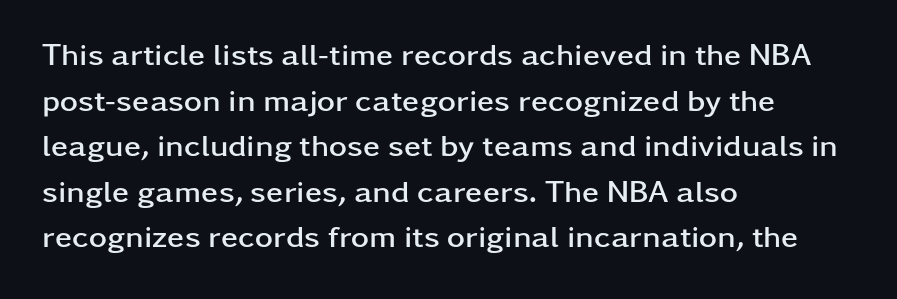
Q: Is the text bold? A: Yes.
Q: Is the text italic (slanted)? A: No, it is upright.
Q: Is the typeface a serif or a sans-serif typeface? A: Sans-serif.
Q: Is the text underlined? A: No.
Q: How is the paragraph aligned? A: Left-aligned.
Q: Is the spacing between letters normal or unusually wide? A: Normal.
Q: Is the spacing between lines tight, normal or loose? A: Normal.
Q: Width (condensed, normal, or wide)? A: Wide.
Q: Stroke contrast? A: Low.
Q: x-height? A: Medium.
Q: Monospaced? A: No.
